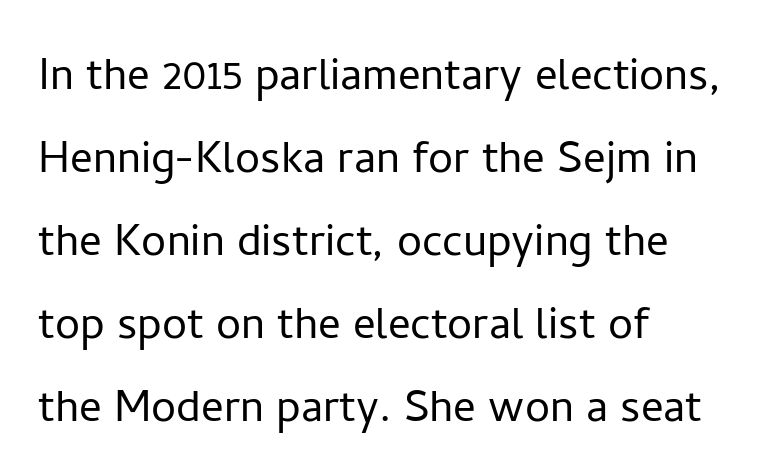
Q: Is the text bold? A: No.
Q: Is the text italic (slanted)? A: No, it is upright.
Q: Is the typeface a serif or a sans-serif typeface? A: Sans-serif.
Q: Is the text underlined? A: No.
Q: How is the paragraph aligned? A: Left-aligned.
Q: Is the spacing between letters normal or unusually wide? A: Normal.
Q: Is the spacing between lines tight, normal or loose? A: Normal.
Q: Width (condensed, normal, or wide)? A: Normal.
Q: Stroke contrast? A: Low.
Q: x-height? A: Medium.
Q: Monospaced? A: No.
